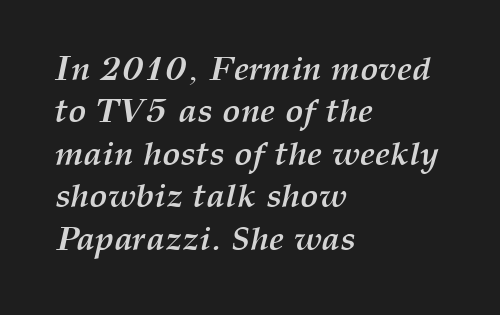
{"italic": "yes", "lean": "right", "slant_degrees": 12, "bold": "yes", "weight": "semibold", "width": "normal", "stroke_contrast": "medium", "x_height": "medium", "monospaced": "no", "underline": "no", "align": "left", "line_spacing": "normal", "line_spacing_ratio": 1.25, "letter_spacing": "normal", "letter_spacing_em": 0.0, "glyph_px": 34}
